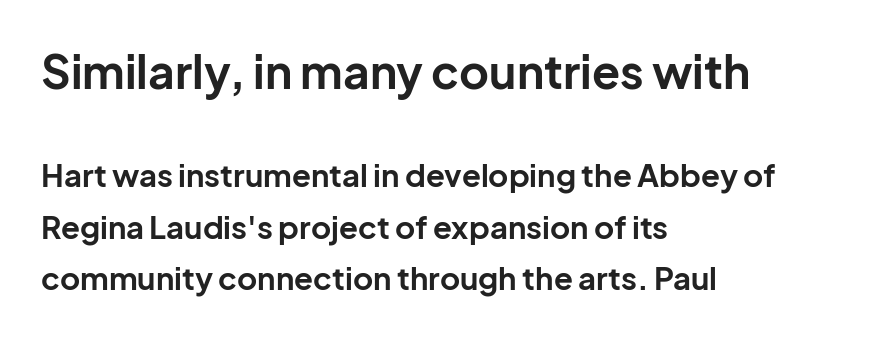
A normal amount of white space separates one row of letters from the next. Do the characters align in a grid? No, the font is proportional. Underlining? Definitely not there. Italic: no, the glyphs are upright roman. The type is set solid horizontally, with unmodified tracking. Is the type bold? Yes — the strokes are clearly thick and heavy.
